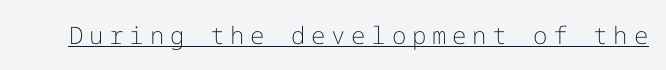
Q: Is the text bold? A: No.
Q: Is the text italic (slanted)? A: No, it is upright.
Q: Is the text underlined? A: Yes.
Q: Is the spacing between letters normal or unusually wide? A: Unusually wide.
